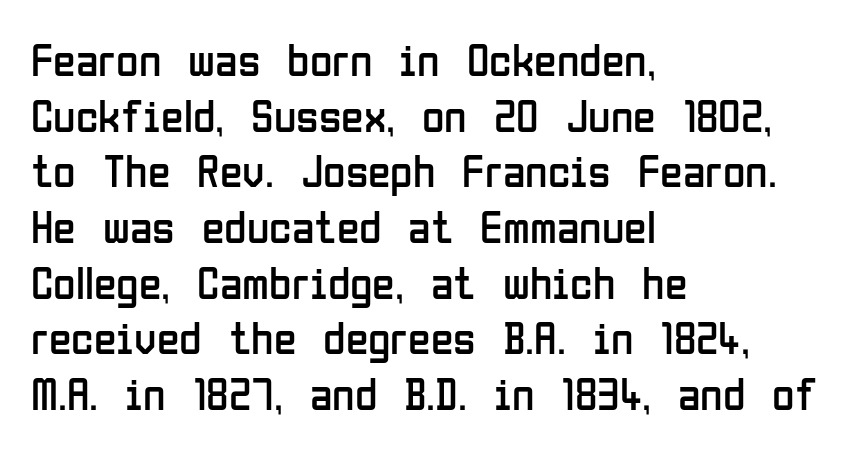
The compositor pushed each line to the left boundary. The type is set solid horizontally, with unmodified tracking. A typesetter would mark this as roman, not italic. Weight: not bold — regular or lighter. What kind of face is this? One without serifs — a sans. The space directly below the letters is spotless.
